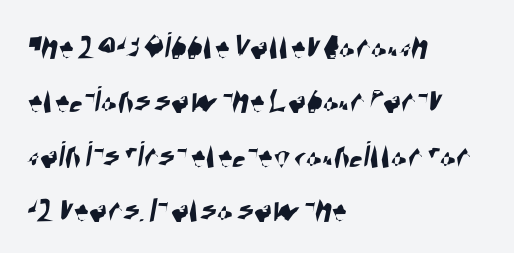
Q: Is the typeface a serif or a sans-serif typeface? A: Sans-serif.
Q: Is the text underlined? A: No.
Q: How is the paragraph aligned? A: Left-aligned.
Q: Is the spacing between letters normal or unusually wide? A: Normal.
Q: Is the spacing between lines tight, normal or loose? A: Normal.
Q: Width (condensed, normal, or wide)? A: Condensed.
Q: Stroke contrast? A: High.
Q: x-height? A: Large.
Q: Monospaced? A: No.
